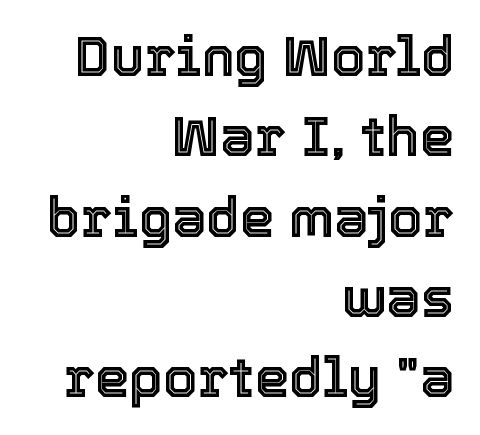
The image shows 55 px text type, upright; set right-aligned, normal line spacing (1.46x), normal letter spacing, not underlined; a medium x-height.
